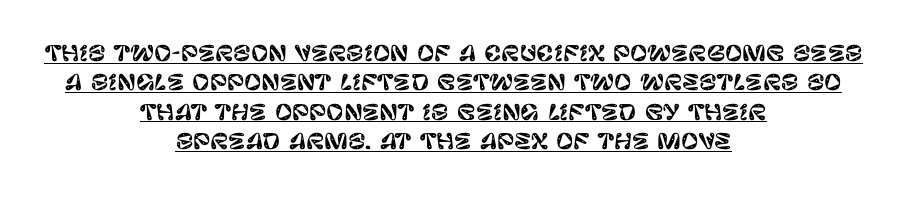
The letters sit at their default tracking, neither squeezed nor spread. Compared with a flush-left layout, this one balances lines on the center instead. Reading down the column, the eye jumps a familiar distance to each next line. Caption: lettering with a line underneath.
